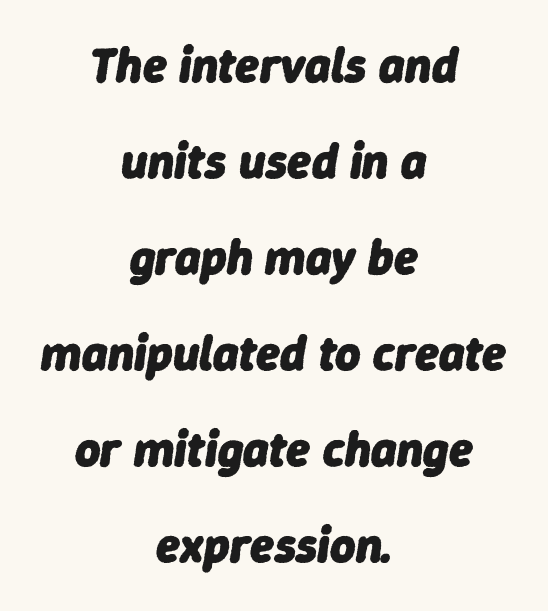
Q: Is the text bold? A: Yes.
Q: Is the text italic (slanted)? A: Yes, it leans right by about 9 degrees.
Q: Is the text underlined? A: No.
Q: How is the paragraph aligned? A: Centered.
Q: Is the spacing between letters normal or unusually wide? A: Normal.
Q: Is the spacing between lines tight, normal or loose? A: Loose.
Q: Width (condensed, normal, or wide)? A: Normal.
Q: Stroke contrast? A: Low.
Q: x-height? A: Medium.
Q: Monospaced? A: No.
